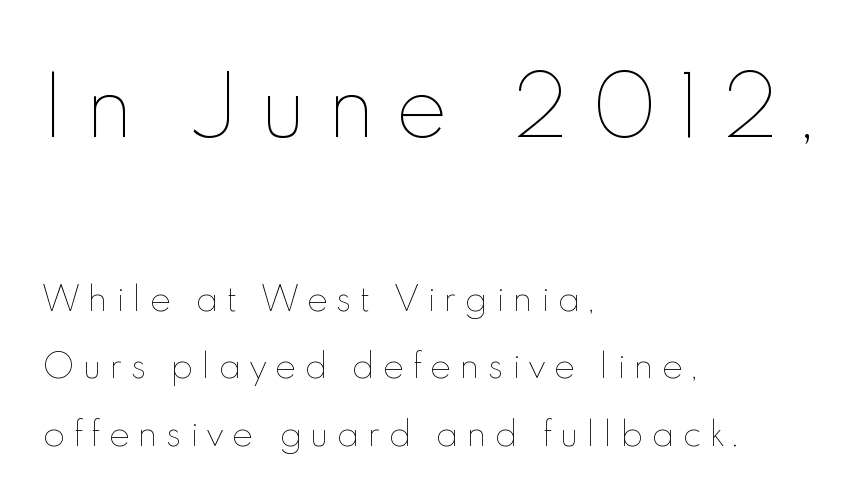
Q: Is the text bold? A: No.
Q: Is the text italic (slanted)? A: No, it is upright.
Q: Is the text underlined? A: No.
Q: How is the paragraph aligned? A: Left-aligned.
Q: Is the spacing between letters normal or unusually wide? A: Unusually wide.
Q: Is the spacing between lines tight, normal or loose? A: Loose.
Q: Which block of text is set in a larger size, the first (top) or the second (bottom)? A: The first (top) one.
Q: Width (condensed, normal, or wide)? A: Normal.
Q: x-height? A: Small.
Q: Monospaced? A: No.
